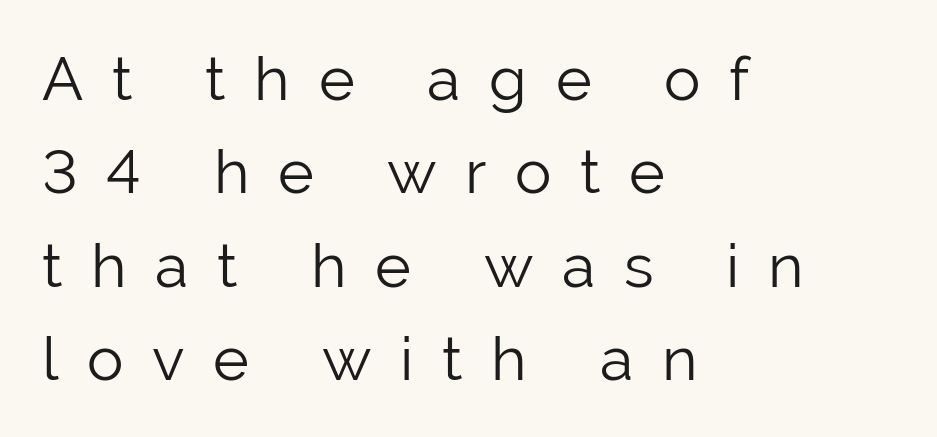
Q: Is the text bold? A: No.
Q: Is the text italic (slanted)? A: No, it is upright.
Q: Is the typeface a serif or a sans-serif typeface? A: Sans-serif.
Q: Is the text underlined? A: No.
Q: How is the paragraph aligned? A: Left-aligned.
Q: Is the spacing between letters normal or unusually wide? A: Unusually wide.
Q: Is the spacing between lines tight, normal or loose? A: Normal.
Q: Width (condensed, normal, or wide)? A: Normal.
Q: Stroke contrast? A: Low.
Q: x-height? A: Medium.
Q: Monospaced? A: No.
